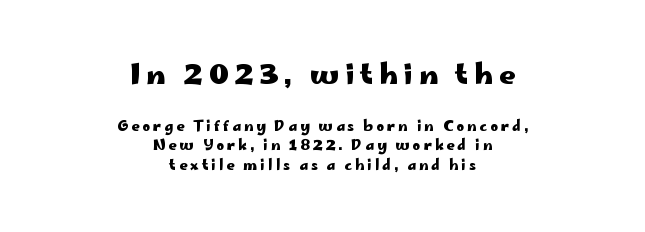
{"serif": "no", "italic": "no", "bold": "yes", "weight": "heavy", "width": "wide", "stroke_contrast": "low", "x_height": "small", "monospaced": "no", "underline": "no", "align": "center", "line_spacing": "normal", "line_spacing_ratio": 1.4, "letter_spacing": "wide", "letter_spacing_em": 0.21, "larger_block": "first", "size_ratio": 2.0, "glyph_px": 28}
